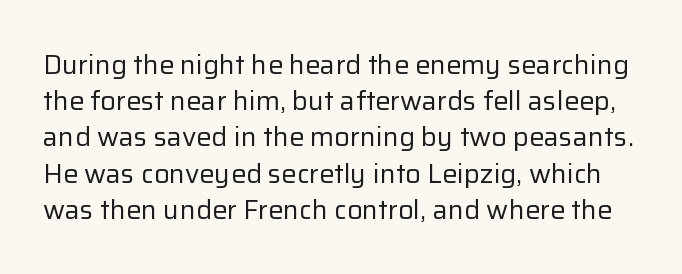
This sample uses an upright cut, with every glyph sitting square on the baseline. Compared with typical paragraphs, the rows here are spaced about the same. Nothing heavy about these letters — not bold at all. Honestly, there is no underline to notice here at all. This sample uses plain, unmodified letter spacing.
